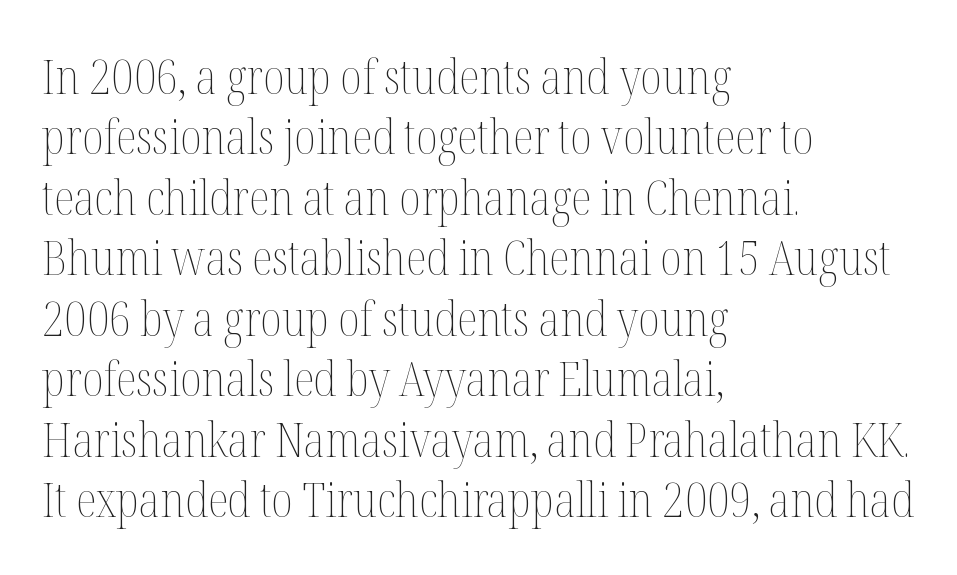
A quiet, ordinary-to-light weight characterises the typeface. The text block is weighted toward the left margin, trailing off unevenly rightward. Vertical strokes here are truly vertical. The specimen omits any rule beneath the text block's lines.
